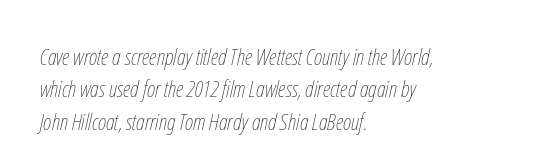
{"italic": "yes", "lean": "right", "slant_degrees": 12, "bold": "no", "underline": "no", "align": "left", "line_spacing": "normal", "line_spacing_ratio": 1.41, "letter_spacing": "normal", "letter_spacing_em": 0.0, "glyph_px": 23}
